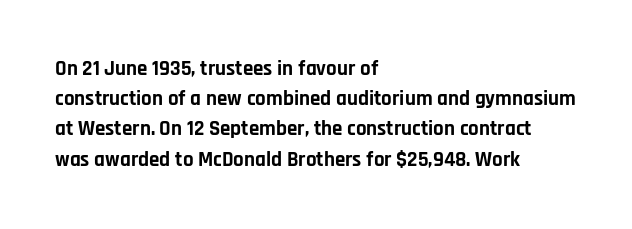
The image shows 21 px bold type, upright; set left-aligned, normal line spacing (1.44x), normal letter spacing, not underlined.
